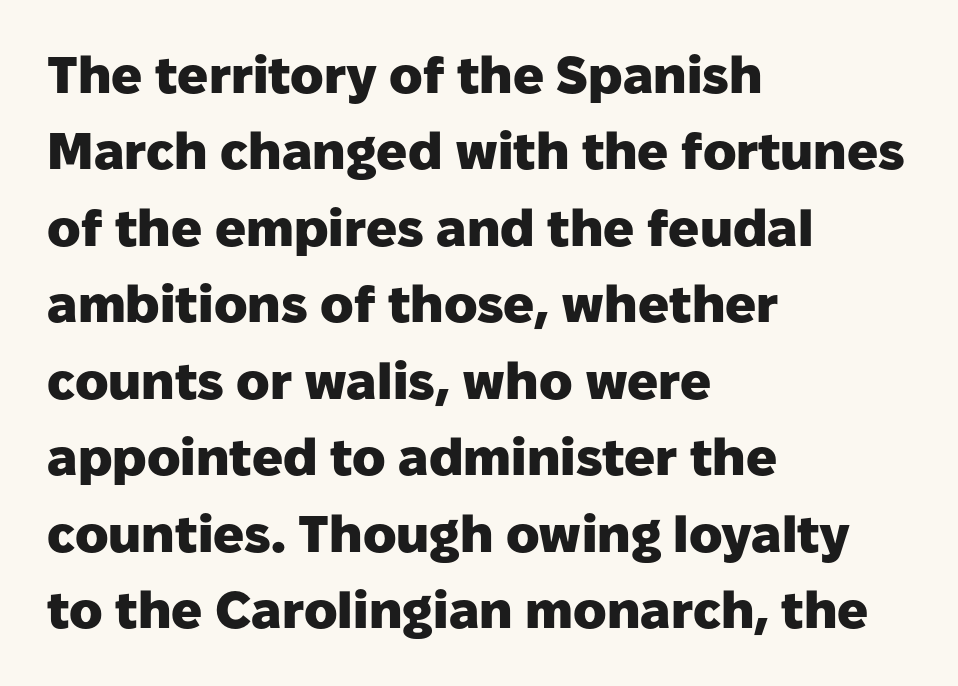
{"serif": "no", "italic": "no", "bold": "yes", "weight": "heavy", "width": "normal", "stroke_contrast": "low", "x_height": "medium", "monospaced": "no", "underline": "no", "align": "left", "line_spacing": "normal", "line_spacing_ratio": 1.5, "letter_spacing": "normal", "letter_spacing_em": 0.0, "glyph_px": 51}
